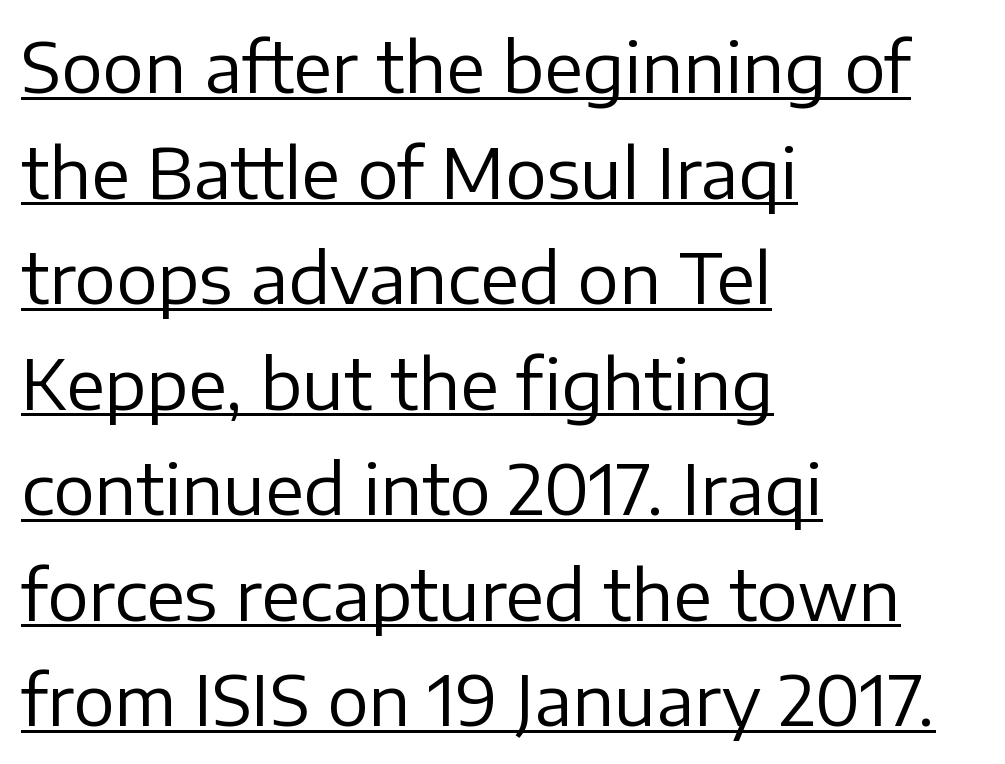
Regarding leading, the lines here are spaced in the standard way. This sample has the flowing, uneven cadence of proportional lettering. Is this a heavy cut? Hardly; it is regular or lighter. The lettering stays uniformly vertical, giving the passage a roman look. Letter spacing: default.
